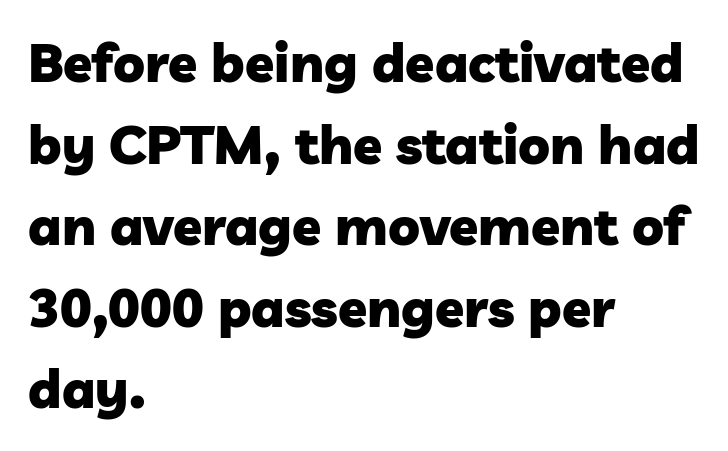
Q: Is the text bold? A: Yes.
Q: Is the typeface a serif or a sans-serif typeface? A: Sans-serif.
Q: Is the text underlined? A: No.
Q: How is the paragraph aligned? A: Left-aligned.
Q: Is the spacing between letters normal or unusually wide? A: Normal.
Q: Is the spacing between lines tight, normal or loose? A: Normal.
Q: Width (condensed, normal, or wide)? A: Normal.
Q: Stroke contrast? A: Low.
Q: x-height? A: Medium.
Q: Monospaced? A: No.
